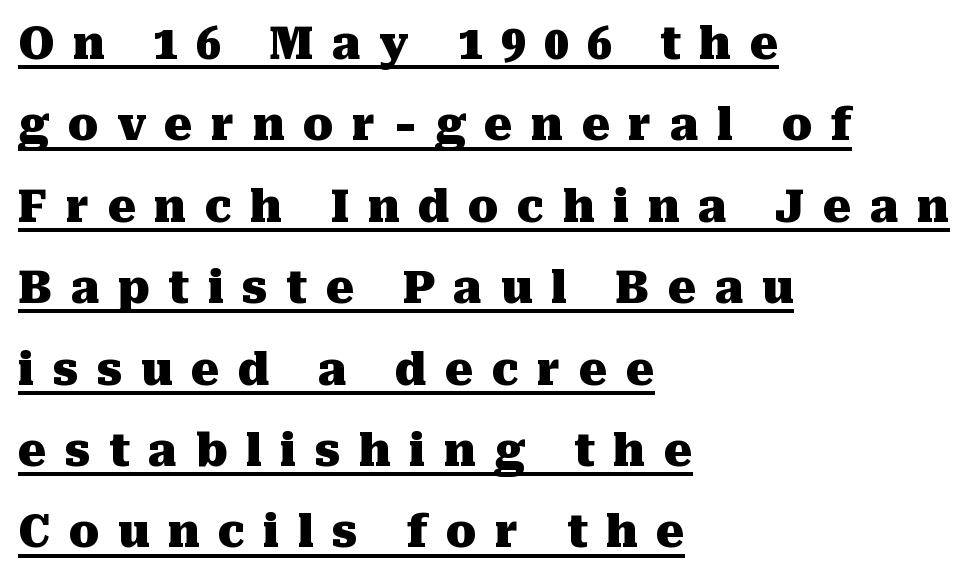
The passage shown is underscored from start to finish. Visually the block forms a straight wall on the left and a jagged coastline on the right. Is this a fixed-width face? No — the glyphs have proportional, varying widths. Emphasis by weight is at full strength: bold. Typographically, this falls in the serif category.
